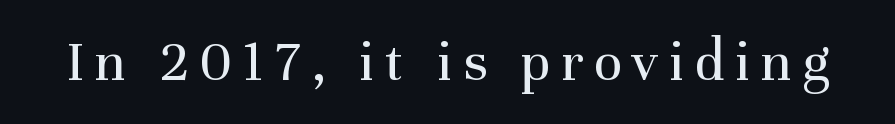
Q: Is the text bold? A: No.
Q: Is the text italic (slanted)? A: No, it is upright.
Q: Is the typeface a serif or a sans-serif typeface? A: Serif.
Q: Is the text underlined? A: No.
Q: Width (condensed, normal, or wide)? A: Normal.
Q: Stroke contrast? A: Medium.
Q: x-height? A: Medium.
Q: Monospaced? A: No.
